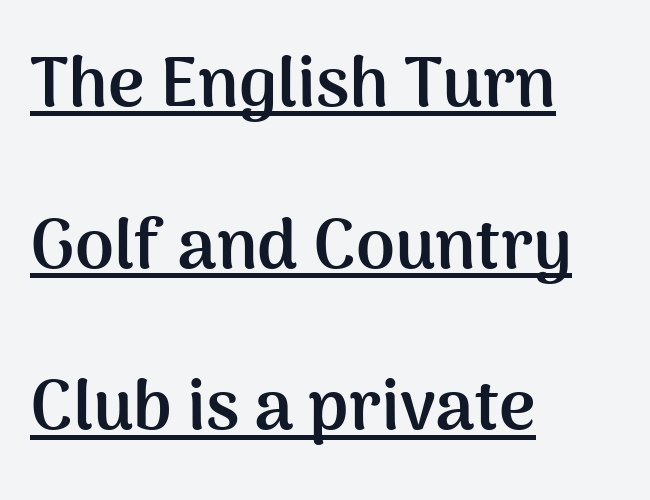
{"serif": "no", "italic": "no", "bold": "yes", "weight": "semibold", "width": "normal", "stroke_contrast": "medium", "x_height": "medium", "monospaced": "no", "underline": "yes", "align": "left", "line_spacing": "loose", "line_spacing_ratio": 2.31, "letter_spacing": "normal", "letter_spacing_em": 0.0, "glyph_px": 70}
